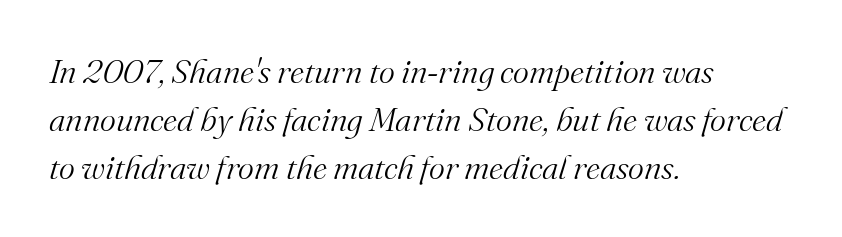
{"serif": "yes", "italic": "yes", "lean": "right", "slant_degrees": 16, "bold": "no", "weight": "light", "width": "normal", "stroke_contrast": "medium", "x_height": "small", "monospaced": "no", "underline": "no", "align": "left", "line_spacing": "normal", "line_spacing_ratio": 1.41, "letter_spacing": "normal", "letter_spacing_em": 0.0, "glyph_px": 34}
